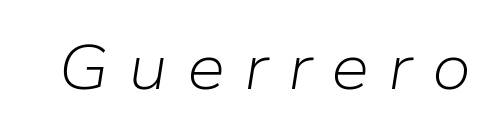
A typesetter would call this heavily tracked-out type. It's the slanting kind of type. Think of a printed novel: that variable character pitch is what you see here. Is the stroke heavy? The answer is a plain regular-or-lighter. Bare-footed words on every line.
